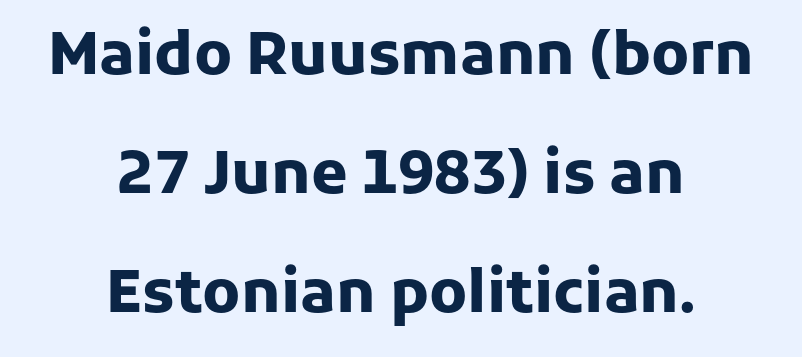
Q: Is the text bold? A: Yes.
Q: Is the text italic (slanted)? A: No, it is upright.
Q: Is the typeface a serif or a sans-serif typeface? A: Sans-serif.
Q: Is the text underlined? A: No.
Q: How is the paragraph aligned? A: Centered.
Q: Is the spacing between letters normal or unusually wide? A: Normal.
Q: Is the spacing between lines tight, normal or loose? A: Loose.
Q: Width (condensed, normal, or wide)? A: Normal.
Q: Stroke contrast? A: Low.
Q: x-height? A: Medium.
Q: Monospaced? A: No.
